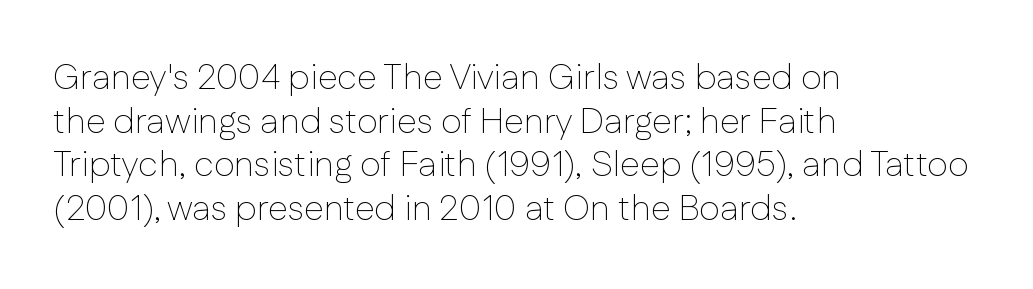
Q: Is the text bold? A: No.
Q: Is the text italic (slanted)? A: No, it is upright.
Q: Is the typeface a serif or a sans-serif typeface? A: Sans-serif.
Q: Is the text underlined? A: No.
Q: How is the paragraph aligned? A: Left-aligned.
Q: Is the spacing between letters normal or unusually wide? A: Normal.
Q: Width (condensed, normal, or wide)? A: Normal.
Q: Stroke contrast? A: Low.
Q: x-height? A: Medium.
Q: Monospaced? A: No.
